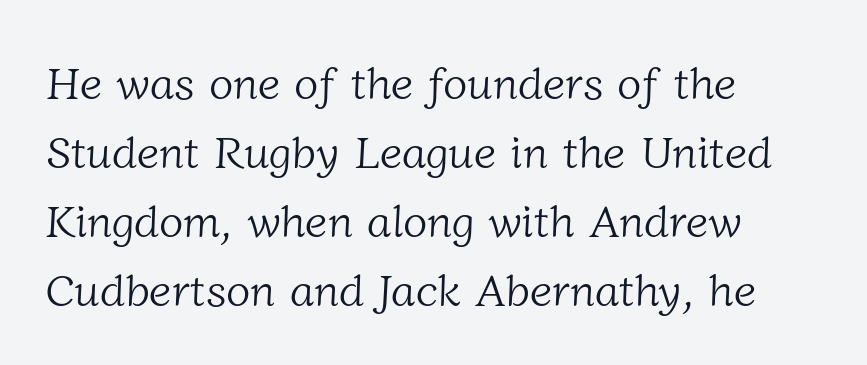
The image shows 45 px light serif type; set left-aligned, normal line spacing (1.53x), normal letter spacing, not underlined; low stroke contrast and a medium x-height.
